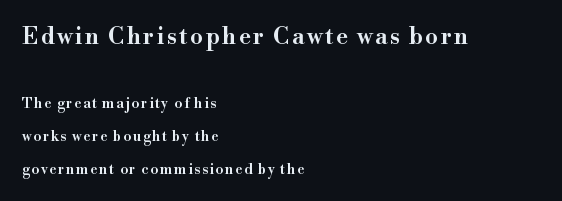
Q: Is the text bold? A: Semi-bold.
Q: Is the text italic (slanted)? A: No, it is upright.
Q: Is the text underlined? A: No.
Q: How is the paragraph aligned? A: Left-aligned.
Q: Is the spacing between lines tight, normal or loose? A: Loose.
Q: Which block of text is set in a larger size, the first (top) or the second (bottom)? A: The first (top) one.
